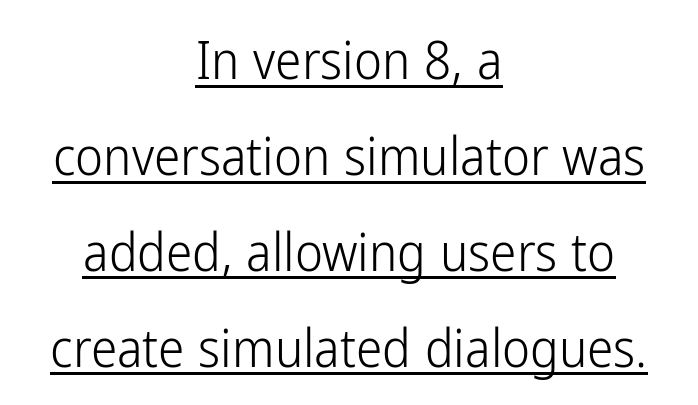
Standard letterfit; no display-style spreading of the glyphs. This rendering employs a face without finishing strokes, i.e., a sans-serif. The lettering is marked with a stroke running underneath it. The lines in this sample share a center point and differ in where they start and stop. Think standard paragraph weight, or any step lighter than that. Here the designer chose a conventional face with non-uniform glyph widths.
